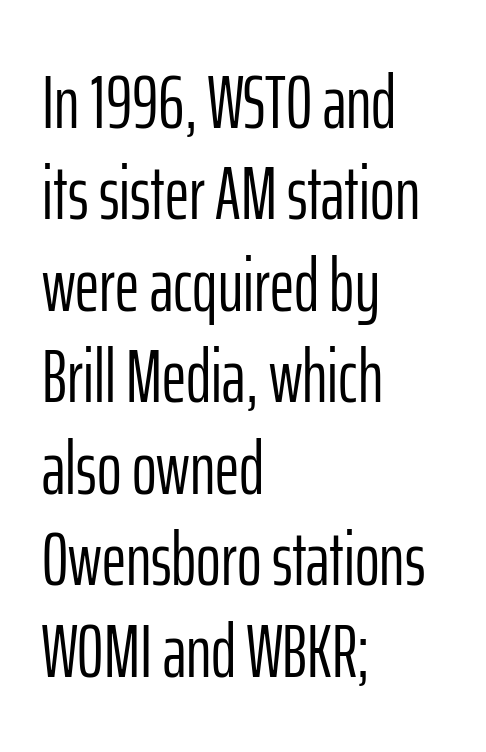
Q: Is the text bold? A: No.
Q: Is the text italic (slanted)? A: No, it is upright.
Q: Is the typeface a serif or a sans-serif typeface? A: Sans-serif.
Q: Is the text underlined? A: No.
Q: How is the paragraph aligned? A: Left-aligned.
Q: Is the spacing between letters normal or unusually wide? A: Normal.
Q: Width (condensed, normal, or wide)? A: Condensed.
Q: Stroke contrast? A: Low.
Q: x-height? A: Medium.
Q: Monospaced? A: No.
